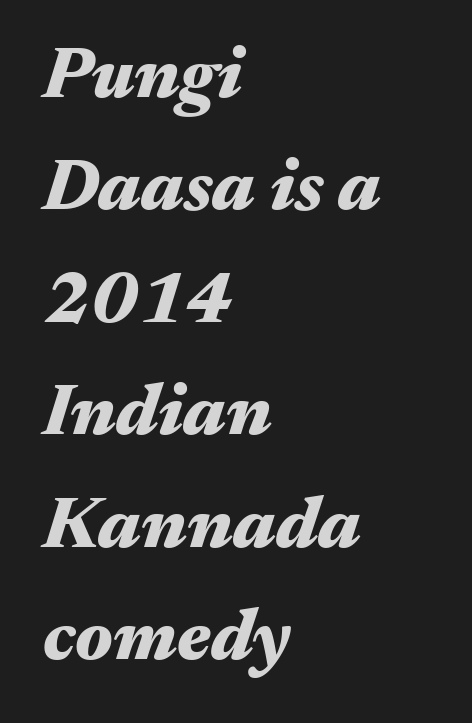
Q: Is the text bold? A: Yes.
Q: Is the text italic (slanted)? A: Yes, it leans right by about 17 degrees.
Q: Is the text underlined? A: No.
Q: How is the paragraph aligned? A: Left-aligned.
Q: Is the spacing between letters normal or unusually wide? A: Normal.
Q: Is the spacing between lines tight, normal or loose? A: Normal.
Q: Width (condensed, normal, or wide)? A: Wide.
Q: Stroke contrast? A: Medium.
Q: x-height? A: Medium.
Q: Monospaced? A: No.
